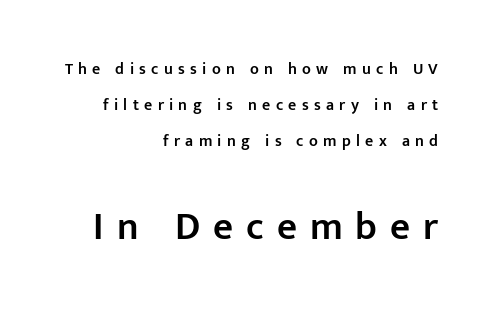
The image shows 39 px semibold sans-serif type, upright; set right-aligned, loose line spacing (2.24x), unusually wide letter spacing (+0.33 em), not underlined; the second (bottom) block is 2.44x larger; low stroke contrast and a medium x-height.
